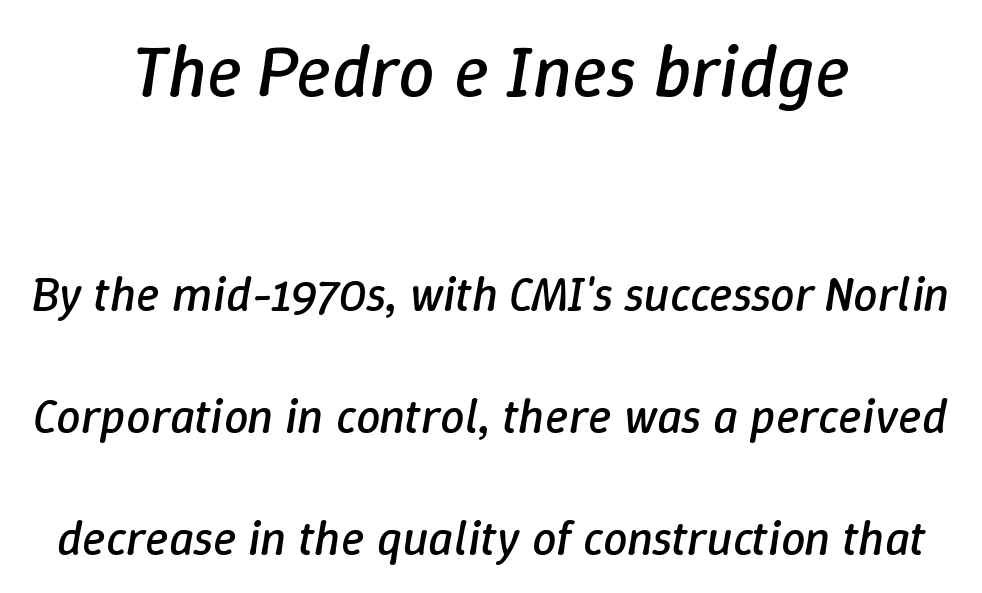
The image shows 73 px regular-weight type, italic (leaning right); set centered, loose line spacing (2.49x), normal letter spacing, not underlined; the first (top) block is 1.49x larger; low stroke contrast and a medium x-height.
